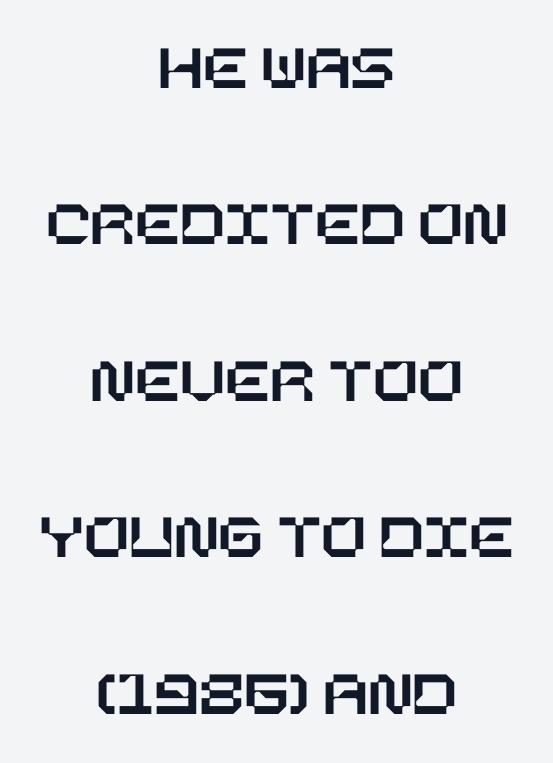
Q: Is the text italic (slanted)? A: No, it is upright.
Q: Is the text underlined? A: No.
Q: How is the paragraph aligned? A: Centered.
Q: Is the spacing between letters normal or unusually wide? A: Normal.
Q: Is the spacing between lines tight, normal or loose? A: Loose.
Q: Width (condensed, normal, or wide)? A: Normal.
Q: Stroke contrast? A: Low.
Q: x-height? A: Large.
